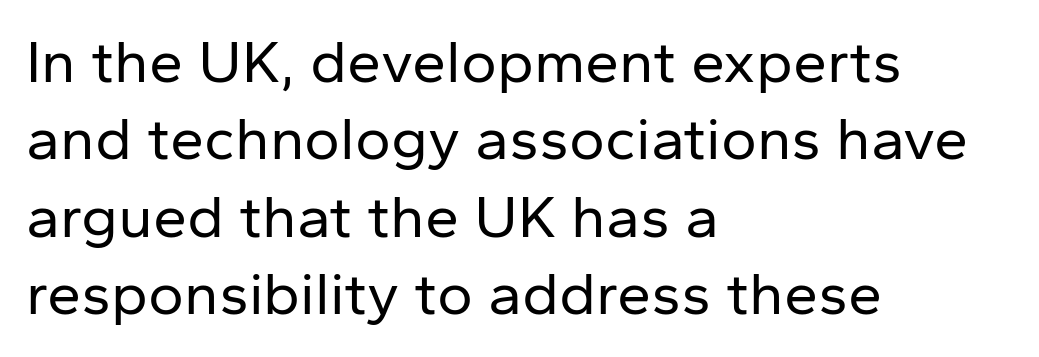
This is the regular roman posture of the typeface. Classification — sans serif. Honestly, there is no underline to notice here at all. Summary of weight: not heavy and not bold. Spacing between characters is what you'd get straight out of the box. Which margin do the lines hug? The left one — the right edge is uneven.
